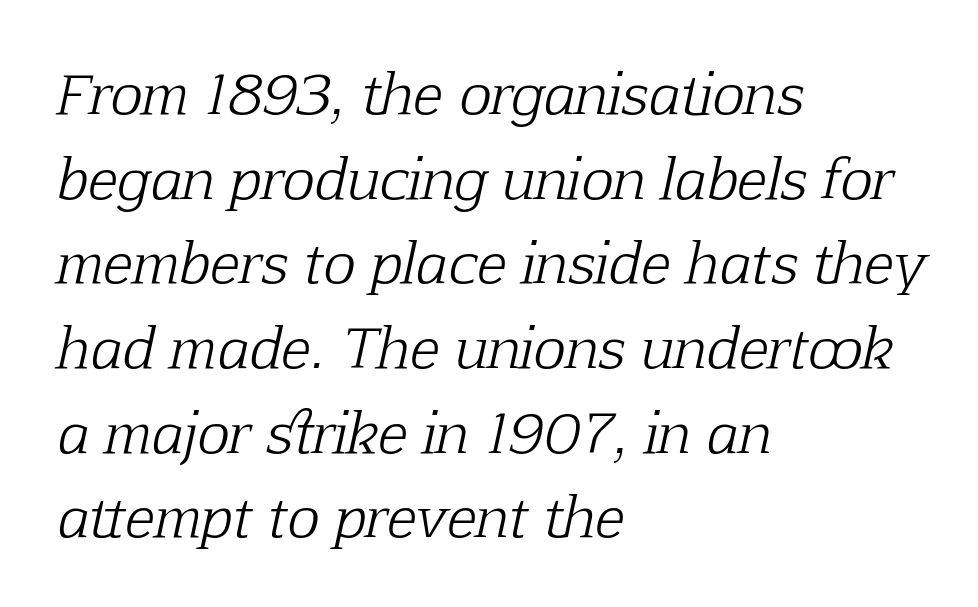
The image shows 55 px light serif type, italic (leaning right); set left-aligned, normal line spacing (1.54x), normal letter spacing, not underlined; low stroke contrast and a medium x-height.
